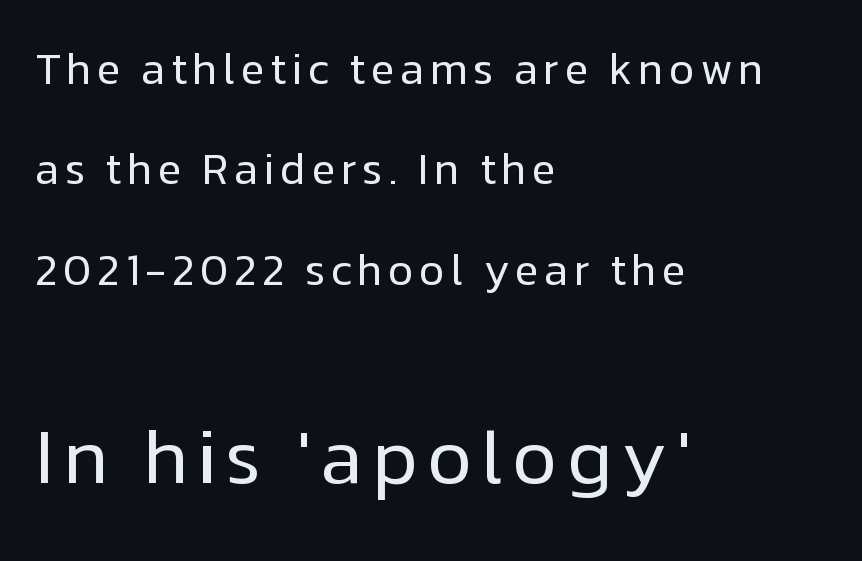
{"serif": "no", "italic": "no", "bold": "no", "weight": "regular", "width": "normal", "stroke_contrast": "low", "x_height": "medium", "monospaced": "no", "underline": "no", "align": "left", "line_spacing": "loose", "line_spacing_ratio": 2.28, "larger_block": "second", "size_ratio": 1.75, "glyph_px": 77}
